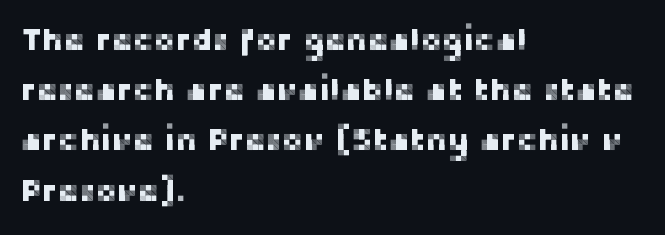
The image shows 32 px sans-serif type, upright; set left-aligned, normal line spacing (1.57x), normal letter spacing, not underlined; low stroke contrast and a medium x-height.
